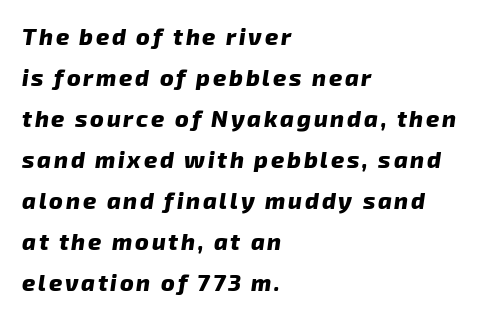
The image shows 23 px bold type, italic (leaning right); set left-aligned, line spacing 1.78x, not underlined.
